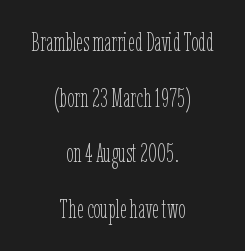
Q: Is the text bold? A: No.
Q: Is the text italic (slanted)? A: No, it is upright.
Q: Is the text underlined? A: No.
Q: How is the paragraph aligned? A: Centered.
Q: Is the spacing between letters normal or unusually wide? A: Normal.
Q: Is the spacing between lines tight, normal or loose? A: Loose.
